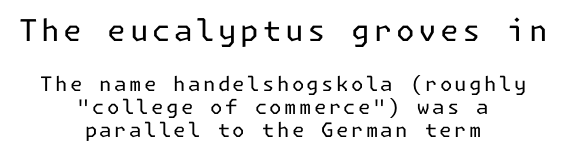
The image shows 30 px regular-weight sans-serif type, upright; set centered, tight line spacing (1.15x), not underlined; the first (top) block is 1.5x larger; low stroke contrast and a medium x-height.
